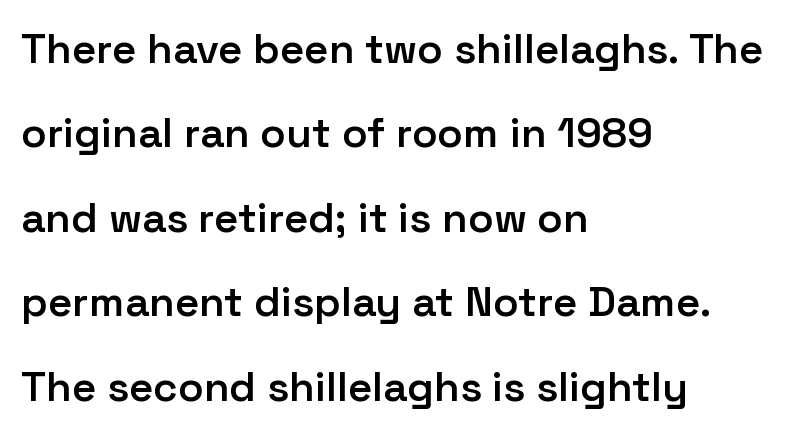
The sample has been set in demibold, a notch under bold. The zone under the glyphs is completely vacant. The letters advance in unequal steps, a hallmark of proportional type. When letters stand straight like this, we call the style roman or upright. Reading down the block, your eye returns to a fixed left position each line. Between one letter and the next there's only the usual sliver of space.
